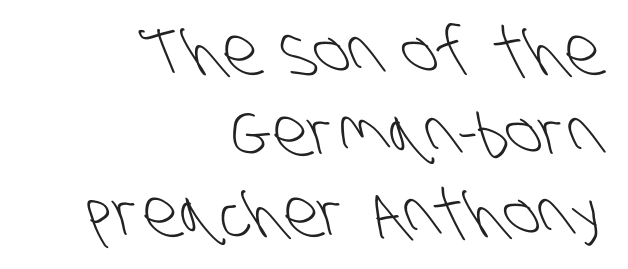
{"serif": "no", "bold": "no", "weight": "light", "width": "condensed", "stroke_contrast": "low", "x_height": "large", "monospaced": "no", "underline": "no", "align": "right", "line_spacing_ratio": 1.21, "letter_spacing": "normal", "letter_spacing_em": 0.0, "glyph_px": 67}
